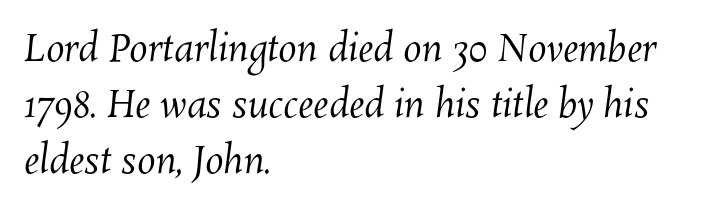
Stems here are at most as thick as an everyday book face. Compared with a centered layout, this one pins lines to the left instead. Each new line begins a customary step beneath the previous one. Underline: absent. A typesetter would call this proportional, since set widths differ per character. What stands out about the letter spacing? Nothing — it is the standard amount.
